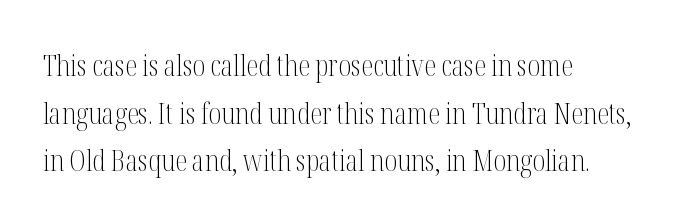
{"serif": "yes", "italic": "no", "bold": "no", "weight": "light", "width": "condensed", "stroke_contrast": "medium", "x_height": "medium", "monospaced": "no", "underline": "no", "align": "left", "line_spacing": "normal", "line_spacing_ratio": 1.59, "letter_spacing": "normal", "letter_spacing_em": 0.0, "glyph_px": 30}
